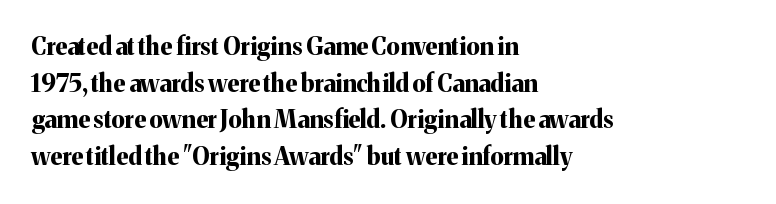
A typesetter would call this zero additional tracking. The letters stand upright; this is a roman face. Regular leading. The passage is arranged the way most books set body copy — flush left. Rule under the text: the space is simply empty. Strokes here are thick enough to call this a true bold.
